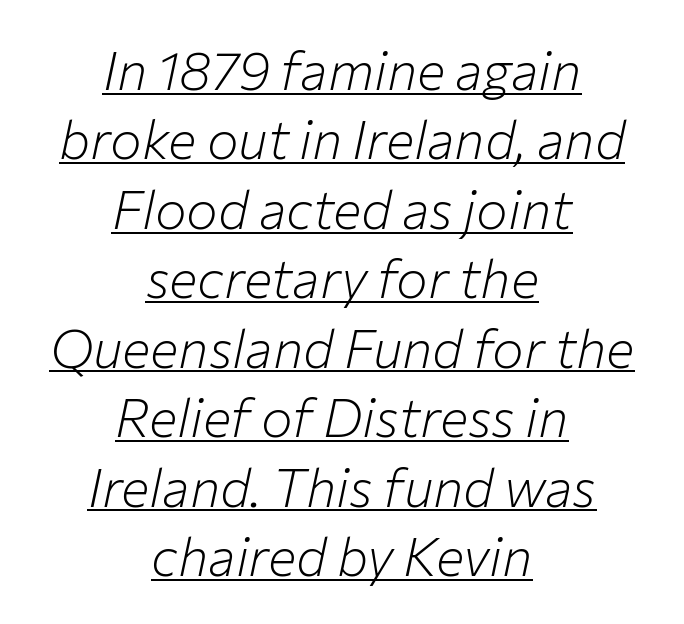
Looking at the ascenders, they clearly lean. No heavy texture on the line: the type isn't bold. This rendering uses center alignment, leaving both contours irregular but symmetric. Tracking here is standard; glyphs follow each other at the usual distance.
